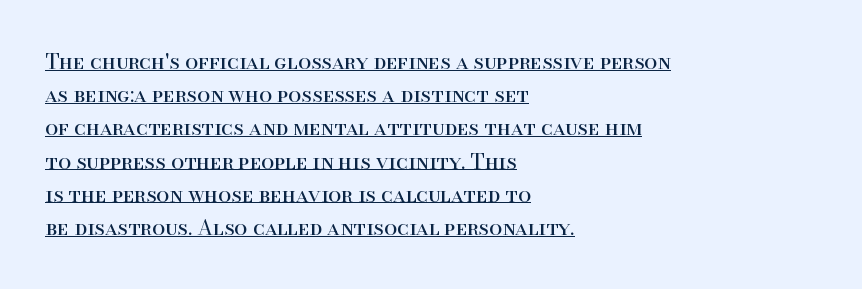
Think standard paragraph weight, or any step lighter than that. The typography opts for an upright posture over an oblique one. The rag falls on the right side of this text block. The face used here appears with an underline applied. Leading: standard. Here the glyphs are tracked normally, forming tight word shapes.
